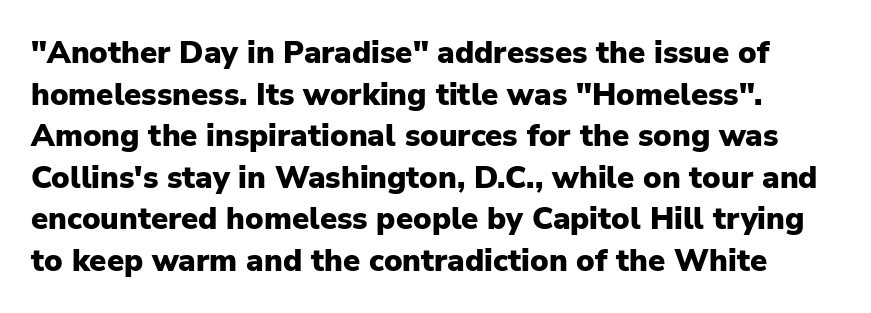
Q: Is the text bold? A: Yes.
Q: Is the text italic (slanted)? A: No, it is upright.
Q: Is the typeface a serif or a sans-serif typeface? A: Sans-serif.
Q: Is the text underlined? A: No.
Q: Is the spacing between letters normal or unusually wide? A: Normal.
Q: Is the spacing between lines tight, normal or loose? A: Normal.
Q: Width (condensed, normal, or wide)? A: Normal.
Q: Stroke contrast? A: Low.
Q: x-height? A: Medium.
Q: Monospaced? A: No.
